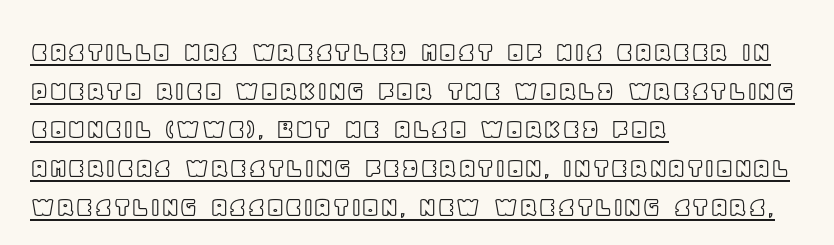
The image shows 30 px text type, upright; set left-aligned, normal line spacing (1.29x), normal letter spacing, underlined; a large x-height.
